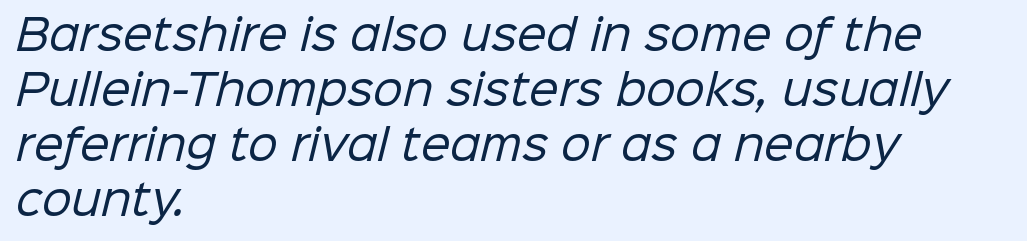
This sample has the flowing, uneven cadence of proportional lettering. Quick note: interline space is typical. The baseline area is clear. Left-aligned paragraph, ragged on the right. Standard letterfit; no display-style spreading of the glyphs.
